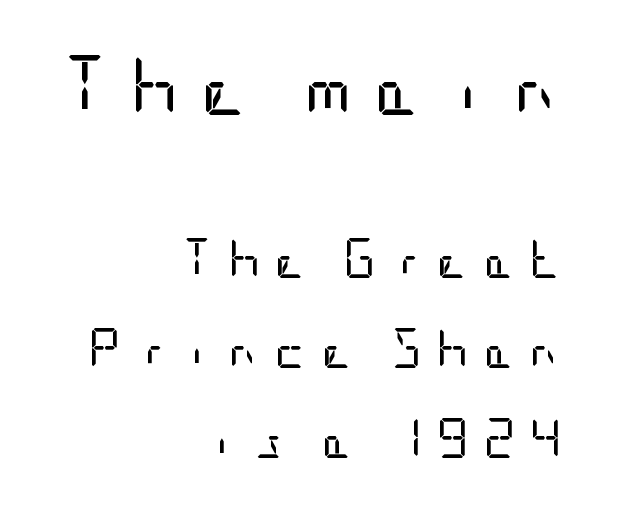
Q: Is the text bold? A: No.
Q: Is the text italic (slanted)? A: No, it is upright.
Q: Is the typeface a serif or a sans-serif typeface? A: Sans-serif.
Q: Is the text underlined? A: No.
Q: How is the paragraph aligned? A: Right-aligned.
Q: Is the spacing between letters normal or unusually wide? A: Unusually wide.
Q: Is the spacing between lines tight, normal or loose? A: Loose.
Q: Which block of text is set in a larger size, the first (top) or the second (bottom)? A: The first (top) one.
Q: Width (condensed, normal, or wide)? A: Condensed.
Q: Stroke contrast? A: Low.
Q: x-height? A: Large.
